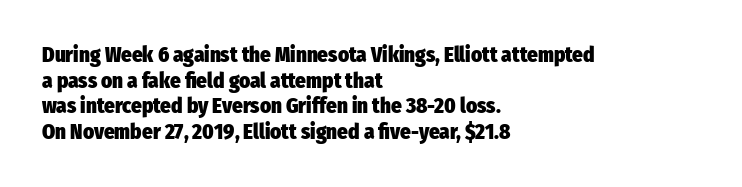
Is there any slant? The stems are plumb. The zone under the glyphs is completely vacant. Caption: bold face, heavy strokes. Each word holds together tightly as a unit, with standard inter-letter gaps. Does the copy run flush right? No — it runs flush left.
